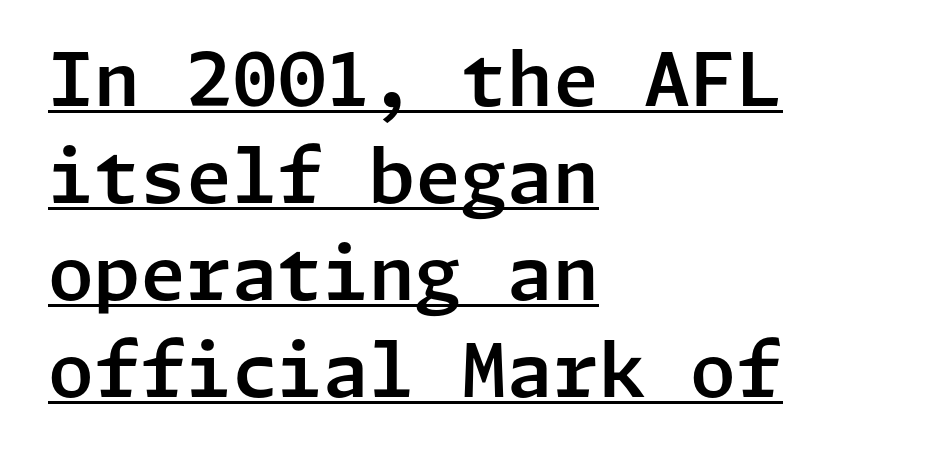
{"serif": "no", "italic": "no", "width": "normal", "stroke_contrast": "low", "x_height": "medium", "underline": "yes", "align": "left", "line_spacing": "normal", "line_spacing_ratio": 1.31, "letter_spacing": "normal", "letter_spacing_em": 0.0, "glyph_px": 74}
